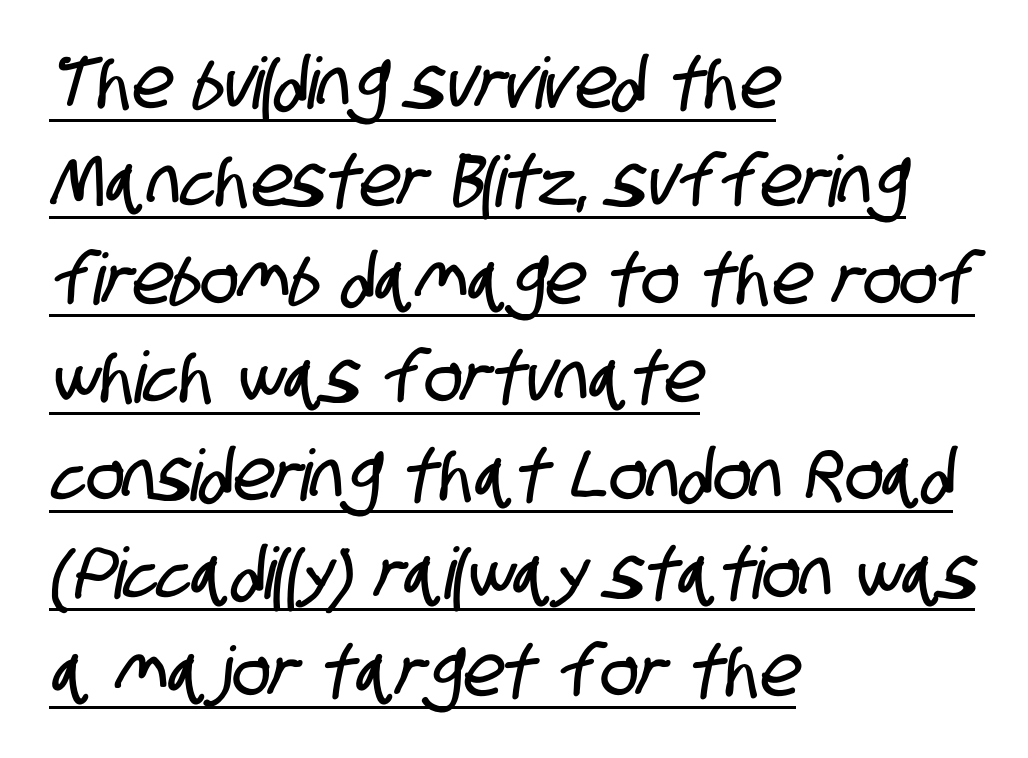
{"serif": "no", "width": "condensed", "stroke_contrast": "low", "x_height": "large", "monospaced": "no", "underline": "yes", "align": "left", "line_spacing": "normal", "line_spacing_ratio": 1.38, "letter_spacing": "normal", "letter_spacing_em": 0.0, "glyph_px": 71}
